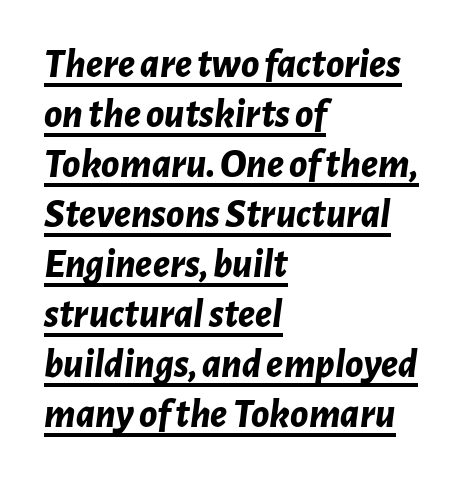
{"italic": "yes", "lean": "right", "slant_degrees": 7, "bold": "yes", "weight": "bold", "width": "normal", "stroke_contrast": "low", "x_height": "medium", "monospaced": "no", "underline": "yes", "align": "left", "line_spacing_ratio": 1.22, "letter_spacing": "normal", "letter_spacing_em": 0.0, "glyph_px": 41}
